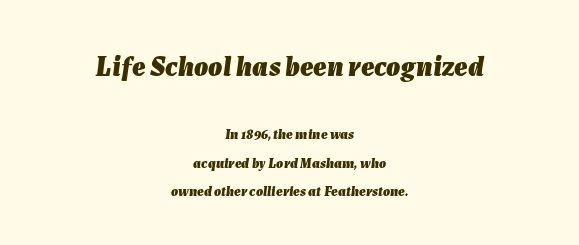
{"italic": "yes", "lean": "right", "slant_degrees": 7, "bold": "yes", "weight": "heavy", "width": "normal", "stroke_contrast": "low", "x_height": "medium", "monospaced": "no", "underline": "no", "align": "center", "line_spacing": "loose", "line_spacing_ratio": 2.03, "letter_spacing": "normal", "letter_spacing_em": 0.0, "larger_block": "first", "size_ratio": 2.0, "glyph_px": 28}
